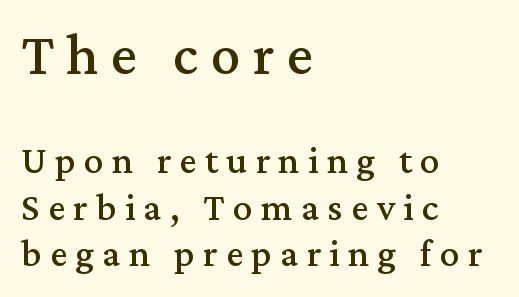
These two chunks differ in scale, with the top chunk taking the larger measure. The characters display serif detailing at their extremities. Each letter keeps its own natural width here, so spacing adapts to shape. In terms of posture, this sample is upright. Beneath every word, the page is bare.
